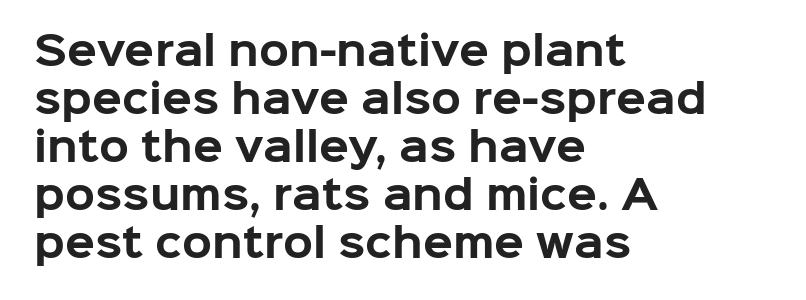
Q: Is the text bold? A: Yes.
Q: Is the text italic (slanted)? A: No, it is upright.
Q: Is the typeface a serif or a sans-serif typeface? A: Sans-serif.
Q: Is the text underlined? A: No.
Q: How is the paragraph aligned? A: Left-aligned.
Q: Is the spacing between letters normal or unusually wide? A: Normal.
Q: Width (condensed, normal, or wide)? A: Normal.
Q: Stroke contrast? A: Low.
Q: x-height? A: Medium.
Q: Monospaced? A: No.
